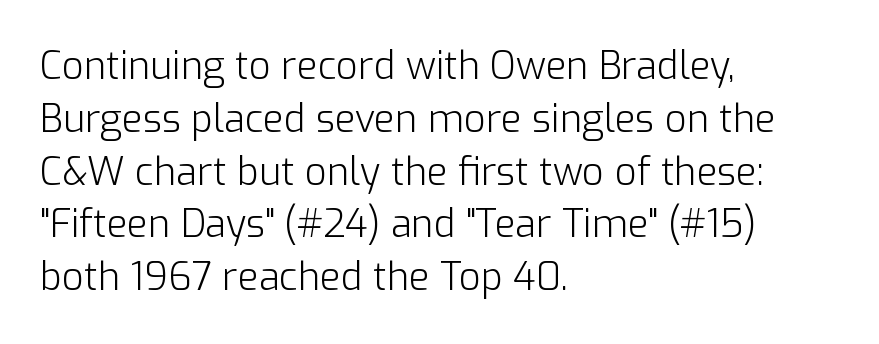
{"serif": "no", "italic": "no", "bold": "no", "weight": "light", "width": "normal", "stroke_contrast": "low", "x_height": "medium", "monospaced": "no", "underline": "no", "align": "left", "line_spacing": "normal", "line_spacing_ratio": 1.39, "letter_spacing": "normal", "letter_spacing_em": 0.0, "glyph_px": 38}
